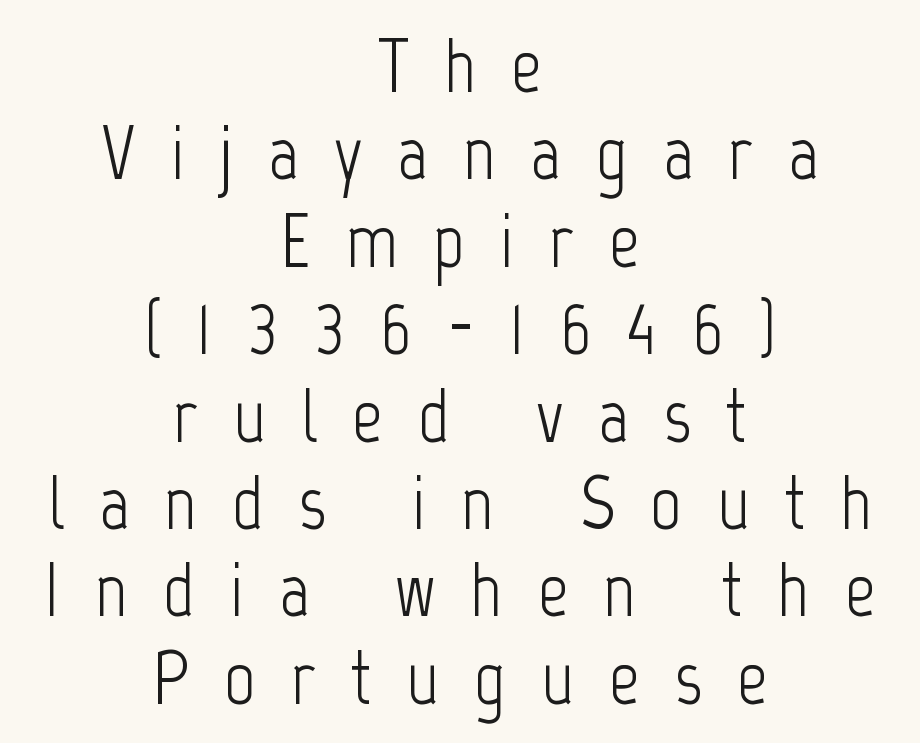
Rows of type sit shoulder to shoulder in the vertical direction. The cut favours lightness, reaching ordinary text weight at its darkest. Underline: absent. Spacing verdict: proportional, widths tailored to each character. Notice how the stems are strictly vertical — no italics here.
